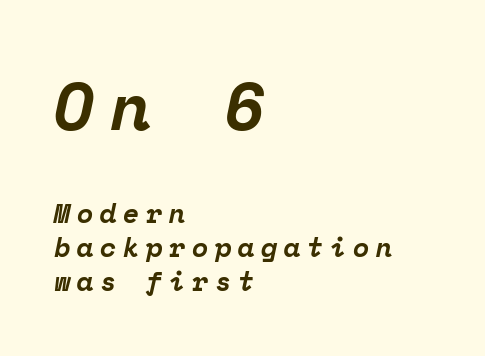
The image shows 67 px bold serif type, italic (leaning right), monospaced; set left-aligned, normal line spacing (1.26x), unusually wide letter spacing (+0.24 em), not underlined; the first (top) block is 2.48x larger; low stroke contrast and a medium x-height.
